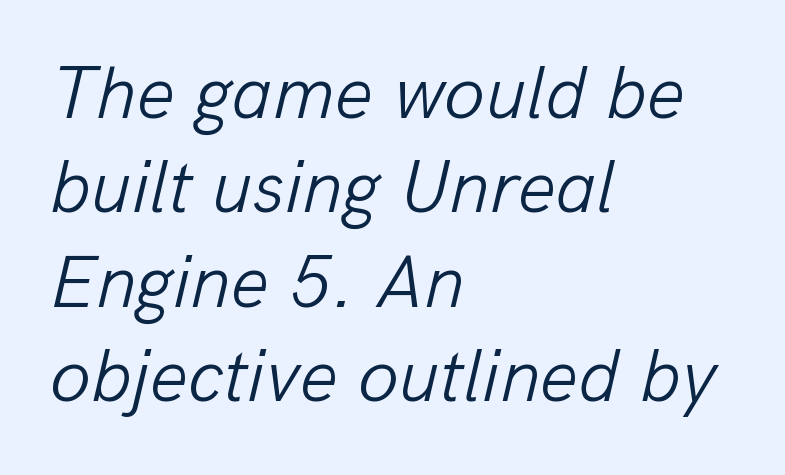
Summary of weight: not heavy and not bold. The designer left line spacing at the default. The passage shown is typed in a proportional face where columns would drift. All the whitespace from short lines collects on the right.
